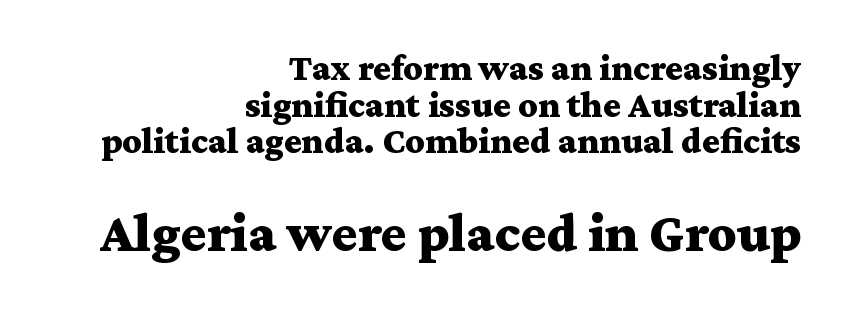
Leading: reduced. Emphasis by weight is at full strength: bold. Compared with a flush-left layout, this one pins lines to the opposite, right side. The face used here is proportionally spaced, like ordinary book or web type. Students, note that the glyphs here touch the page at normal intervals. The passage shown is not underscored anywhere.
